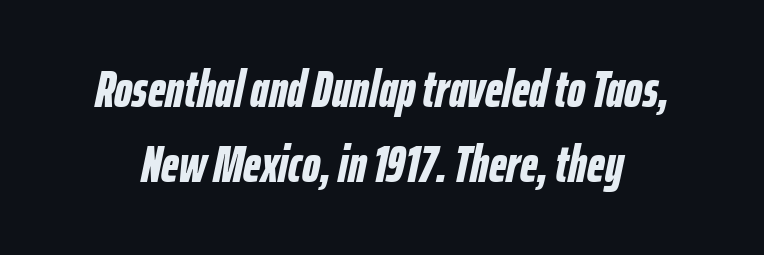
The image shows 51 px bold, condensed type, italic (leaning right); set normal line spacing (1.48x), normal letter spacing, not underlined; low stroke contrast and a medium x-height.
